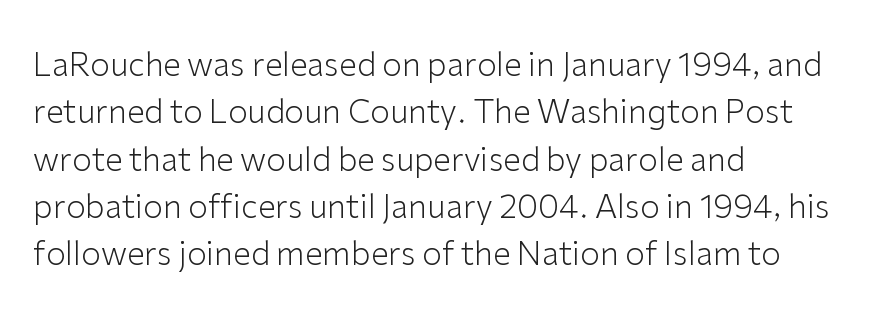
The image shows 32 px light sans-serif type, upright; set left-aligned, normal line spacing (1.48x), normal letter spacing, not underlined; low stroke contrast and a medium x-height.
